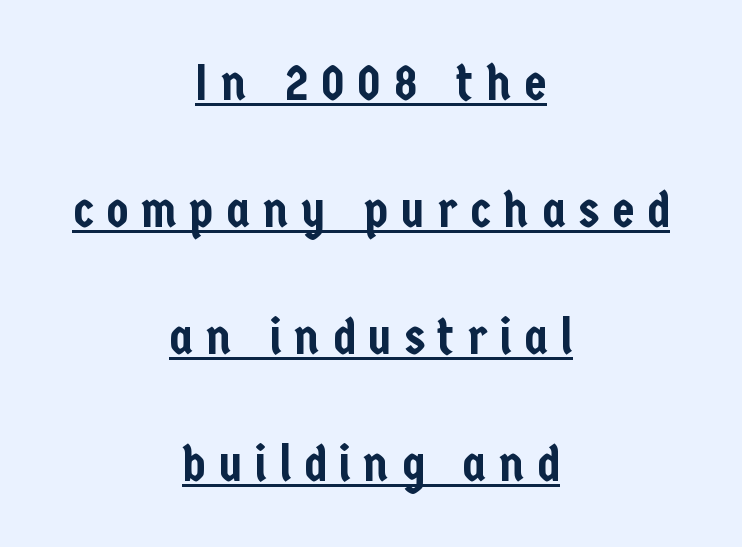
The image shows 51 px condensed sans-serif type, upright; set centered, loose line spacing (2.49x), unusually wide letter spacing (+0.25 em), underlined; low stroke contrast and a medium x-height.
